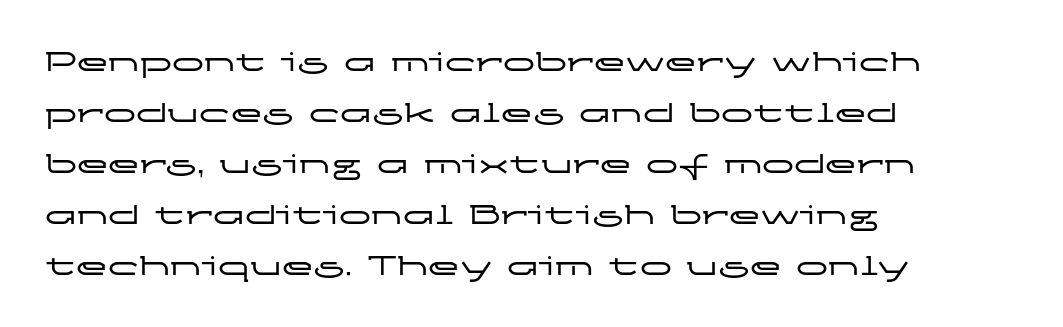
The image shows 32 px wide sans-serif type, upright; set left-aligned, normal line spacing (1.59x), normal letter spacing, not underlined; low stroke contrast and a medium x-height.
